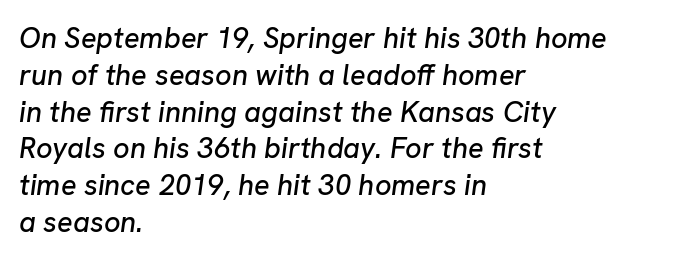
The image shows 29 px text type, italic (leaning right); set left-aligned, normal line spacing (1.27x), normal letter spacing, not underlined; low stroke contrast and a medium x-height.
